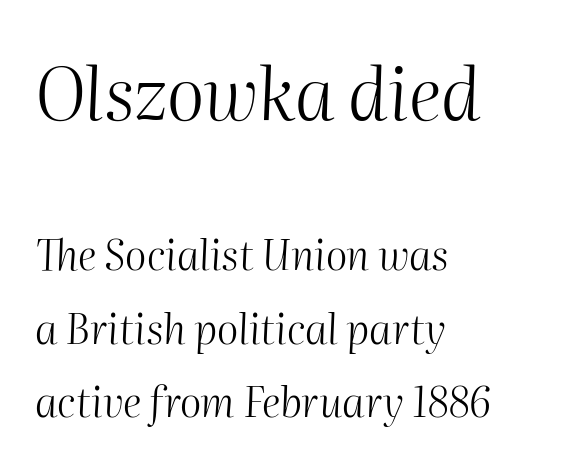
{"italic": "yes", "lean": "right", "slant_degrees": 2, "bold": "no", "weight": "light", "width": "normal", "stroke_contrast": "medium", "x_height": "medium", "monospaced": "no", "underline": "no", "align": "left", "line_spacing_ratio": 1.79, "letter_spacing": "normal", "letter_spacing_em": 0.0, "larger_block": "first", "size_ratio": 1.76, "glyph_px": 72}
